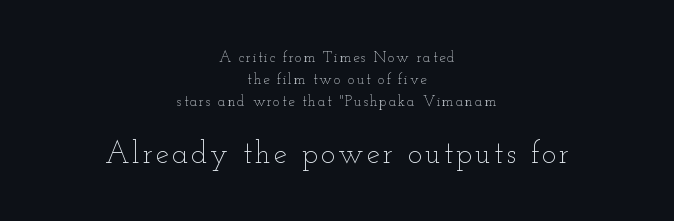
Q: Is the text bold? A: No.
Q: Is the text italic (slanted)? A: No, it is upright.
Q: Is the text underlined? A: No.
Q: How is the paragraph aligned? A: Centered.
Q: Is the spacing between lines tight, normal or loose? A: Normal.
Q: Which block of text is set in a larger size, the first (top) or the second (bottom)? A: The second (bottom) one.
Q: Width (condensed, normal, or wide)? A: Wide.
Q: Stroke contrast? A: Low.
Q: x-height? A: Small.
Q: Monospaced? A: No.
